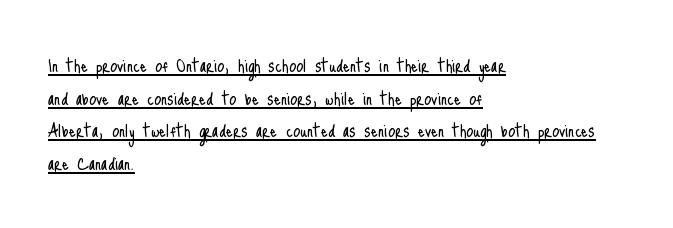
No letter is thick-stroked: the sample isn't bold. Regular leading. The line texture is even and compact thanks to regular tracking. Nope, not italic — everything's standing straight. Every row of glyphs begins at an identical x-position on the left. Somebody hit Ctrl+U on this one — the words are underlined.
